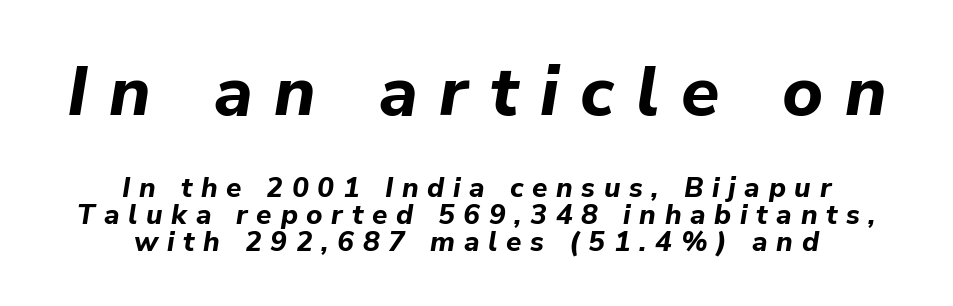
The rendering uses a small line-height, squeezing the rows. Check under the words: just untouched page. The passage shown is typed in a proportional face where columns would drift. Is the block centered? Yes — each line is placed symmetrically about the middle.
